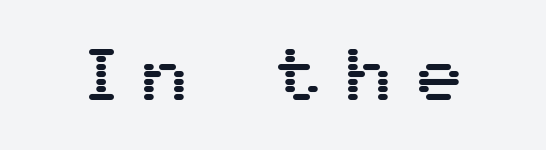
The image shows 75 px sans-serif type, upright; set unusually wide letter spacing (+0.34 em), not underlined; medium stroke contrast and a medium x-height.
